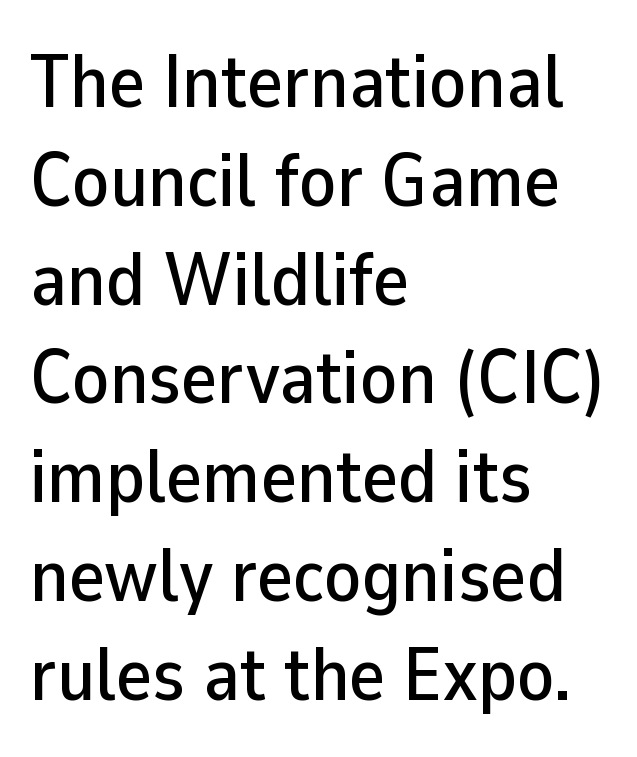
{"serif": "no", "italic": "no", "width": "normal", "stroke_contrast": "low", "x_height": "medium", "monospaced": "no", "underline": "no", "align": "left", "line_spacing": "normal", "line_spacing_ratio": 1.3, "letter_spacing": "normal", "letter_spacing_em": 0.0, "glyph_px": 76}
